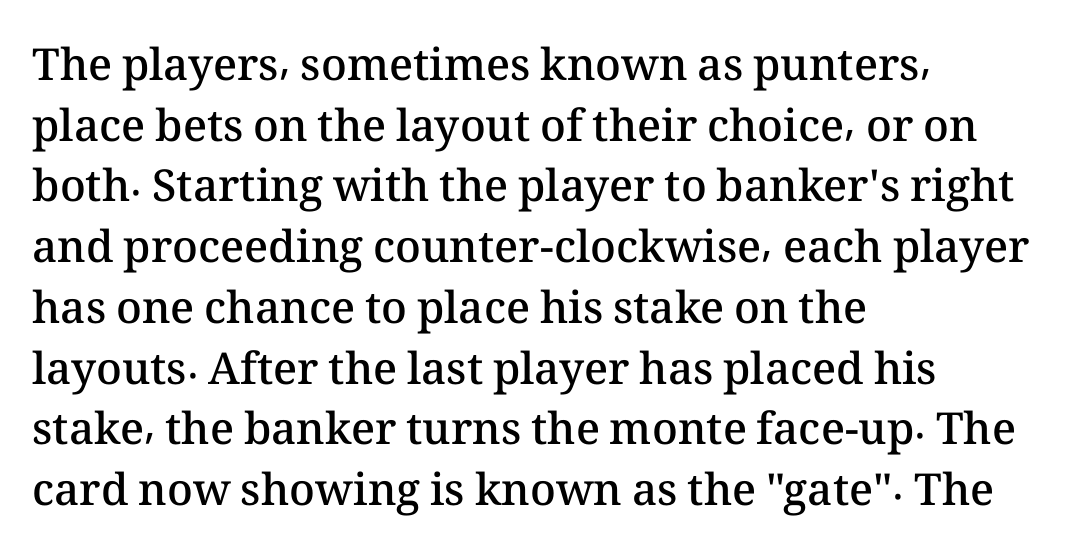
The image shows 44 px semibold type, upright; set left-aligned, normal line spacing (1.38x), normal letter spacing, not underlined; medium stroke contrast and a medium x-height.
